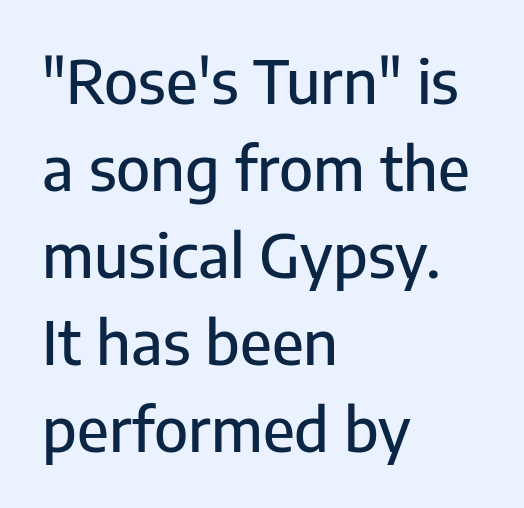
Q: Is the text italic (slanted)? A: No, it is upright.
Q: Is the typeface a serif or a sans-serif typeface? A: Sans-serif.
Q: Is the text underlined? A: No.
Q: How is the paragraph aligned? A: Left-aligned.
Q: Is the spacing between letters normal or unusually wide? A: Normal.
Q: Is the spacing between lines tight, normal or loose? A: Normal.
Q: Width (condensed, normal, or wide)? A: Normal.
Q: Stroke contrast? A: Low.
Q: x-height? A: Medium.
Q: Monospaced? A: No.
